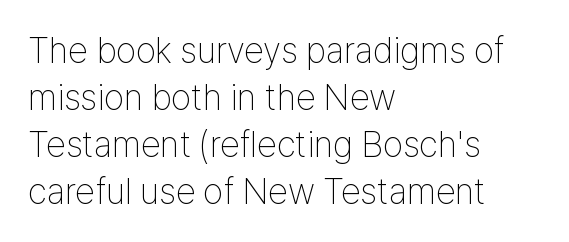
Q: Is the text bold? A: No.
Q: Is the text italic (slanted)? A: No, it is upright.
Q: Is the typeface a serif or a sans-serif typeface? A: Sans-serif.
Q: Is the text underlined? A: No.
Q: How is the paragraph aligned? A: Left-aligned.
Q: Is the spacing between letters normal or unusually wide? A: Normal.
Q: Is the spacing between lines tight, normal or loose? A: Normal.
Q: Width (condensed, normal, or wide)? A: Condensed.
Q: Stroke contrast? A: Low.
Q: x-height? A: Medium.
Q: Monospaced? A: No.
